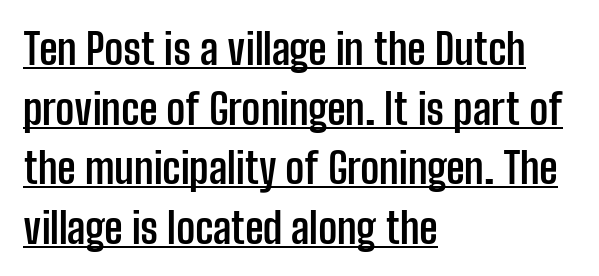
{"serif": "no", "italic": "no", "bold": "yes", "weight": "semibold", "width": "condensed", "stroke_contrast": "low", "x_height": "medium", "monospaced": "no", "underline": "yes", "align": "left", "line_spacing": "normal", "line_spacing_ratio": 1.42, "letter_spacing": "normal", "letter_spacing_em": 0.0, "glyph_px": 42}
